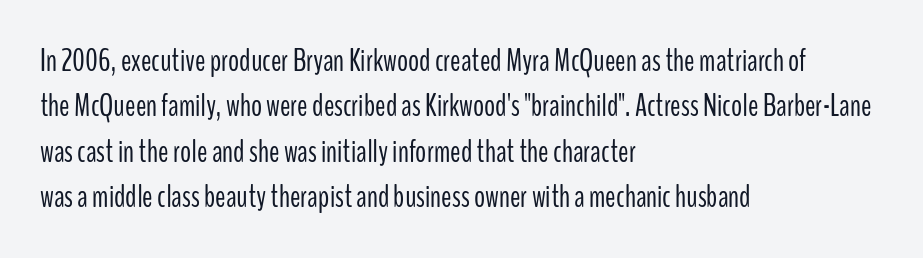
Each word holds together tightly as a unit, with standard inter-letter gaps. Ink coverage per letter is moderate at most. The paragraph has a hard left edge and a soft right edge. It's the straight-up-and-down kind of type. One glance says typical: line gaps are just what's usual. Examine the stroke ends and you'll find no serifs.
